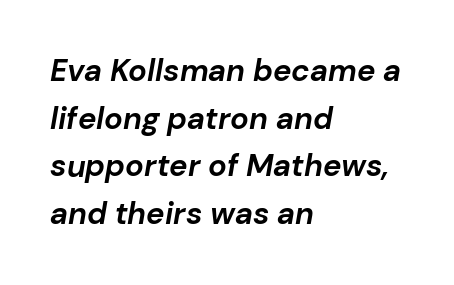
These lines are rendered in a variable-pitch font. On the weight axis this lands at bold, roughly 700. Honestly, the row spacing looks completely unremarkable. Designer's note — italics engaged. The letters sit at their default tracking, neither squeezed nor spread.
